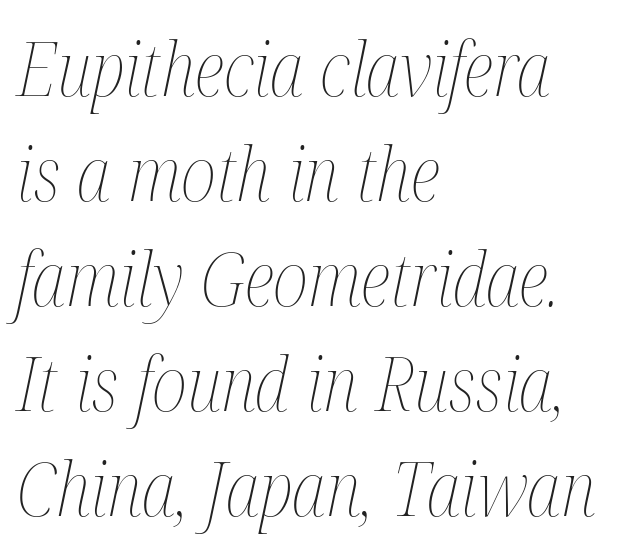
The image shows 74 px thin, condensed type, italic (leaning right); set left-aligned, normal line spacing (1.42x), normal letter spacing, not underlined; medium stroke contrast and a medium x-height.
